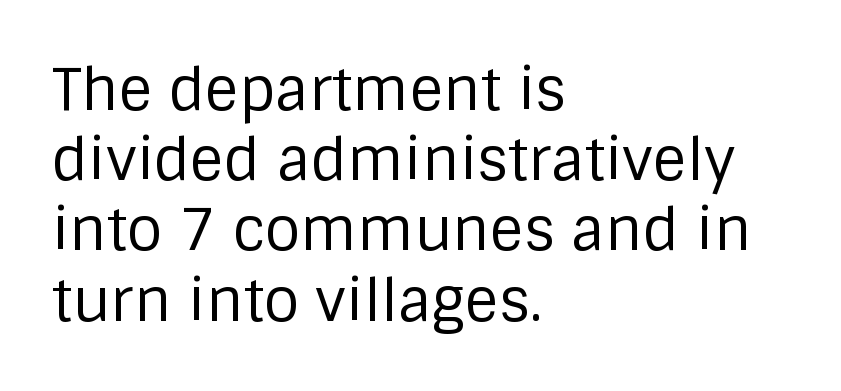
Here the designer chose a conventional face with non-uniform glyph widths. The weight tops out at a normal text grade. How are the letters spaced? Ordinarily, with no added tracking. Serifs: no, the terminals of the letterforms are clean.
